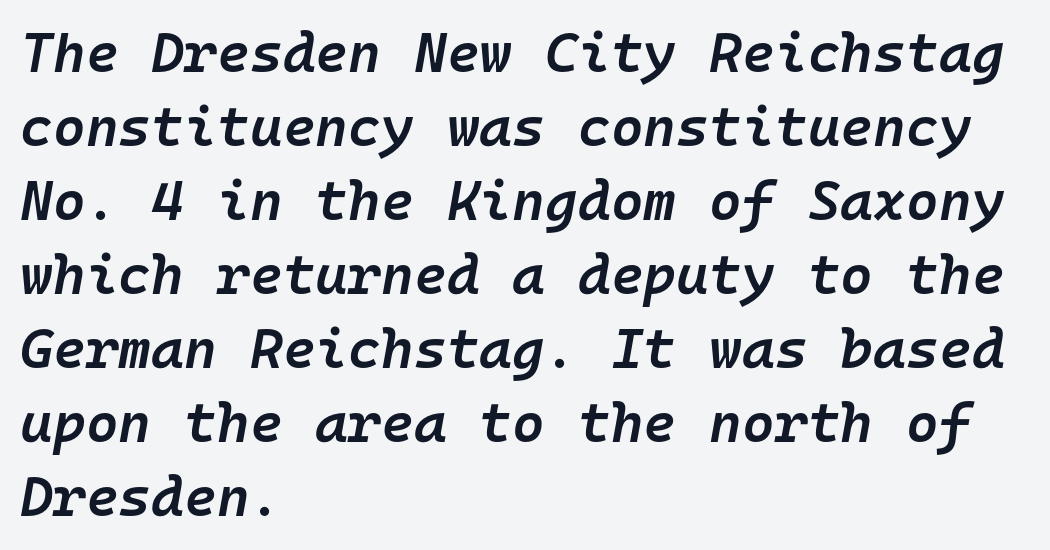
A normal amount of white space separates one row of letters from the next. Fixed-width glyphs throughout — classic coding-font behaviour. Rendered with sloped, italic letterforms. The characters look somewhat weighty, a semibold short of true bold.
